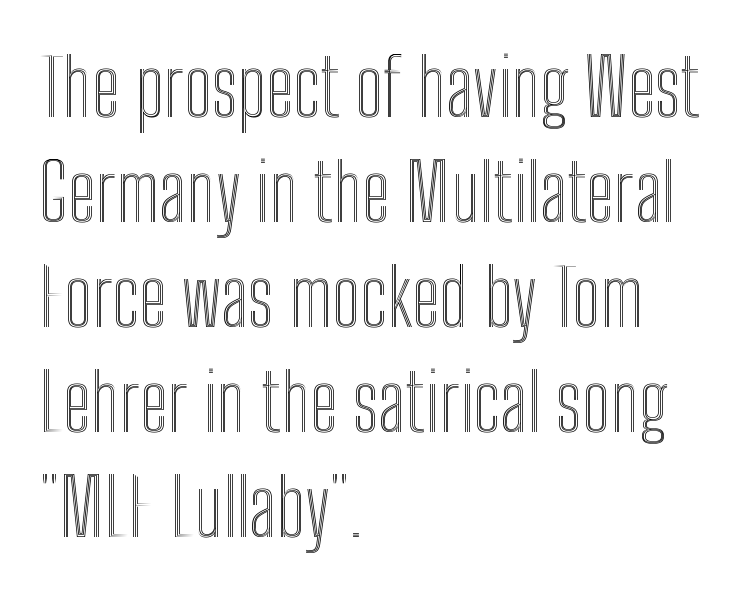
Default kerning and tracking; the words read as compact shapes. Casual observation: everything's shoved over to the left. One glance says typical: line gaps are just what's usual. You could not count columns in this text — the font is proportionally spaced.
